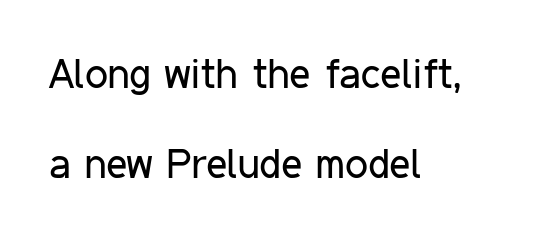
The image shows 41 px regular-weight, condensed sans-serif type, upright; set left-aligned, loose line spacing (2.19x), normal letter spacing, not underlined; low stroke contrast and a medium x-height.
